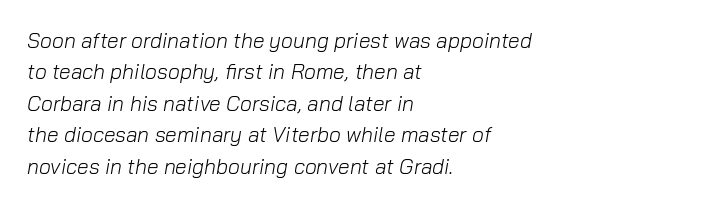
Q: Is the text bold? A: No.
Q: Is the text italic (slanted)? A: Yes, it leans right by about 10 degrees.
Q: Is the text underlined? A: No.
Q: How is the paragraph aligned? A: Left-aligned.
Q: Is the spacing between letters normal or unusually wide? A: Normal.
Q: Is the spacing between lines tight, normal or loose? A: Normal.
